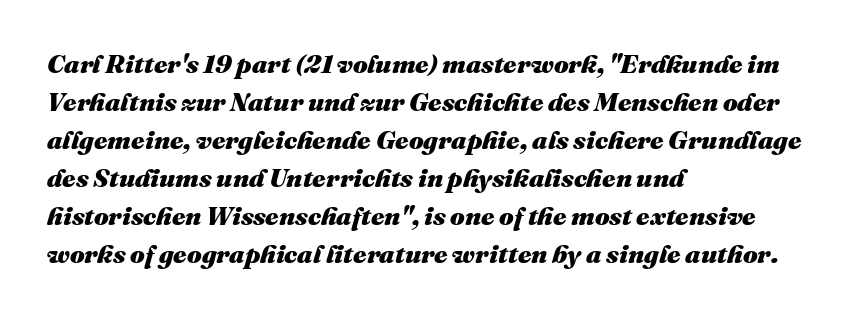
{"italic": "yes", "lean": "right", "slant_degrees": 16, "bold": "yes", "underline": "no", "align": "left", "line_spacing": "normal", "line_spacing_ratio": 1.46, "letter_spacing": "normal", "letter_spacing_em": 0.0, "glyph_px": 26}
